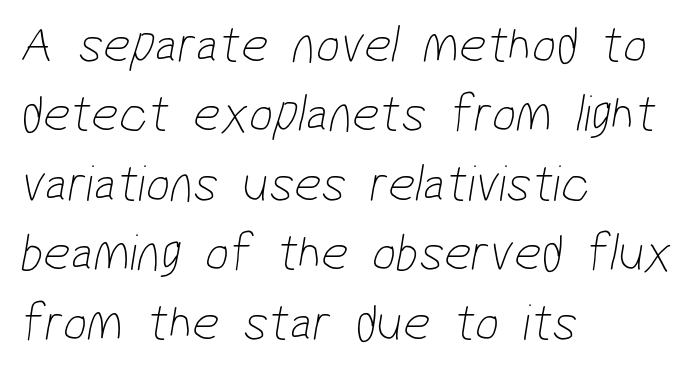
The image shows 53 px thin, condensed sans-serif type; set left-aligned, normal line spacing (1.31x), normal letter spacing, not underlined; low stroke contrast and a medium x-height.
